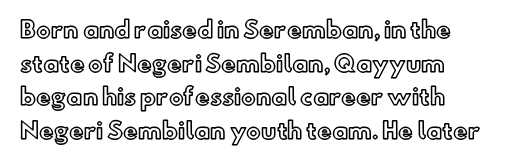
{"italic": "no", "underline": "no", "line_spacing": "normal", "line_spacing_ratio": 1.53, "letter_spacing": "normal", "letter_spacing_em": 0.0, "glyph_px": 22}
